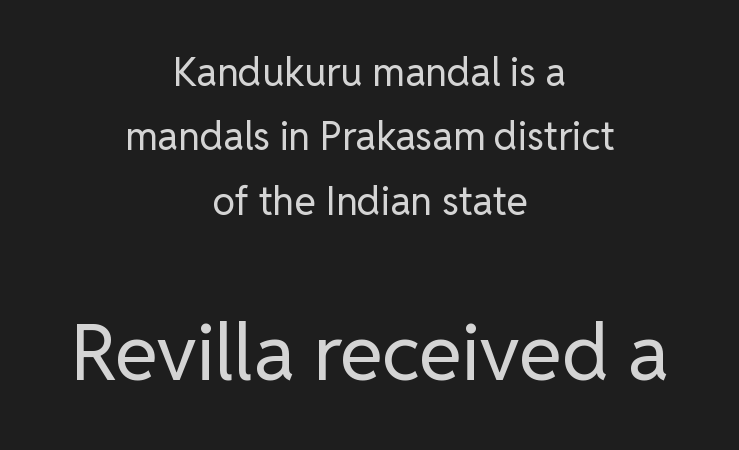
Q: Is the text bold? A: No.
Q: Is the text italic (slanted)? A: No, it is upright.
Q: Is the typeface a serif or a sans-serif typeface? A: Sans-serif.
Q: Is the text underlined? A: No.
Q: How is the paragraph aligned? A: Centered.
Q: Is the spacing between letters normal or unusually wide? A: Normal.
Q: Is the spacing between lines tight, normal or loose? A: Normal.
Q: Which block of text is set in a larger size, the first (top) or the second (bottom)? A: The second (bottom) one.
Q: Width (condensed, normal, or wide)? A: Normal.
Q: Stroke contrast? A: Low.
Q: x-height? A: Medium.
Q: Monospaced? A: No.
